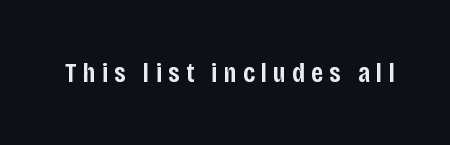
This sample uses a sans-serif face. Does extra space separate the letters? Yes, quite a lot of it. Weight: semibold (demi). Looks like regular typesetting: each glyph gets only the width it needs. A bare baseline throughout the passage.
